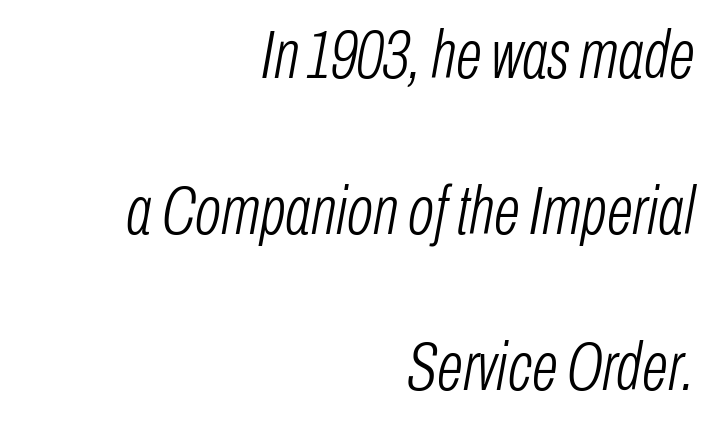
Q: Is the text bold? A: No.
Q: Is the text italic (slanted)? A: Yes, it leans right by about 10 degrees.
Q: Is the text underlined? A: No.
Q: How is the paragraph aligned? A: Right-aligned.
Q: Is the spacing between letters normal or unusually wide? A: Normal.
Q: Is the spacing between lines tight, normal or loose? A: Loose.
Q: Width (condensed, normal, or wide)? A: Condensed.
Q: Stroke contrast? A: Low.
Q: x-height? A: Medium.
Q: Monospaced? A: No.
